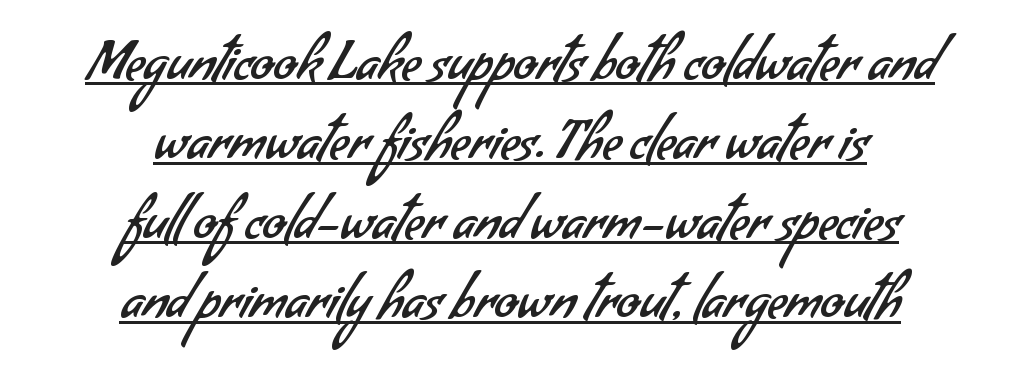
Q: Is the text bold? A: No.
Q: Is the typeface a serif or a sans-serif typeface? A: Sans-serif.
Q: Is the text underlined? A: Yes.
Q: How is the paragraph aligned? A: Centered.
Q: Is the spacing between letters normal or unusually wide? A: Normal.
Q: Is the spacing between lines tight, normal or loose? A: Normal.
Q: Width (condensed, normal, or wide)? A: Normal.
Q: Stroke contrast? A: Low.
Q: x-height? A: Small.
Q: Monospaced? A: No.
